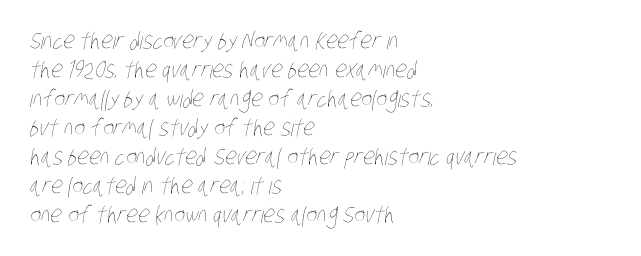
Lines of text with bare space underneath. Stems and bowls with no extra thickness — not bold. The rendering keeps characters at their native spacing. In terms of leading, this rendering sits right in the middle.
